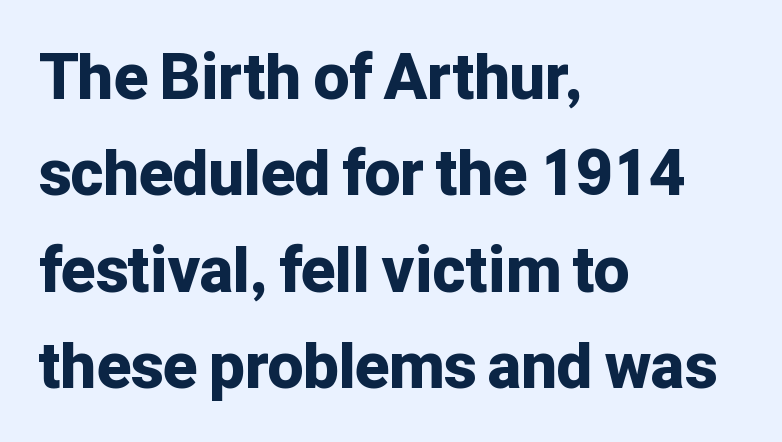
{"serif": "no", "italic": "no", "bold": "yes", "weight": "bold", "width": "normal", "stroke_contrast": "low", "x_height": "medium", "monospaced": "no", "underline": "no", "align": "left", "line_spacing": "normal", "line_spacing_ratio": 1.53, "letter_spacing": "normal", "letter_spacing_em": 0.0, "glyph_px": 63}
